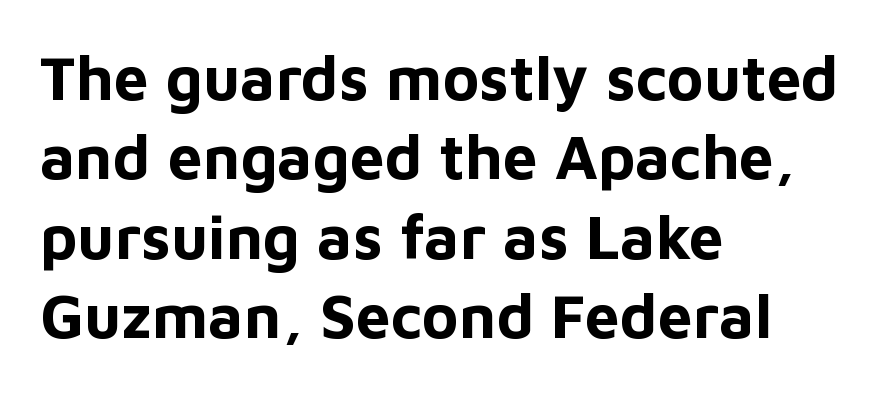
The image shows 62 px bold sans-serif type, upright; set left-aligned, normal line spacing (1.28x), normal letter spacing, not underlined; low stroke contrast and a medium x-height.
